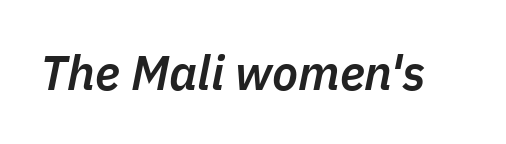
Q: Is the text bold? A: Semi-bold.
Q: Is the text italic (slanted)? A: Yes, it leans right by about 11 degrees.
Q: Is the text underlined? A: No.
Q: Is the spacing between letters normal or unusually wide? A: Normal.
Q: Width (condensed, normal, or wide)? A: Normal.
Q: Stroke contrast? A: Low.
Q: x-height? A: Medium.
Q: Monospaced? A: No.
